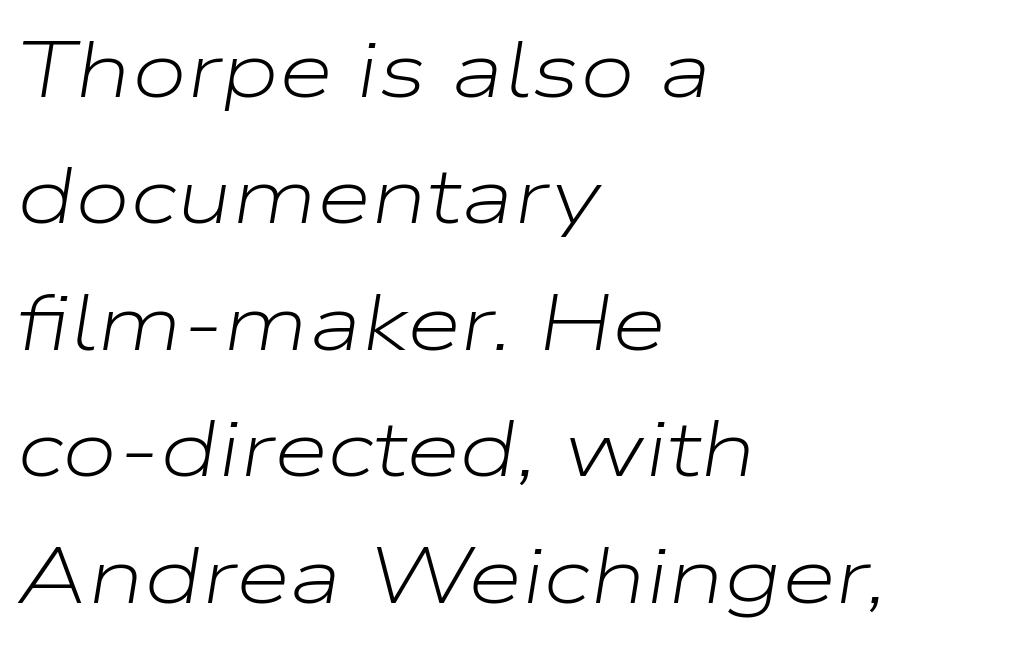
The image shows 79 px light, wide type, italic (leaning right); set left-aligned, normal line spacing (1.6x), normal letter spacing, not underlined; low stroke contrast and a medium x-height.
